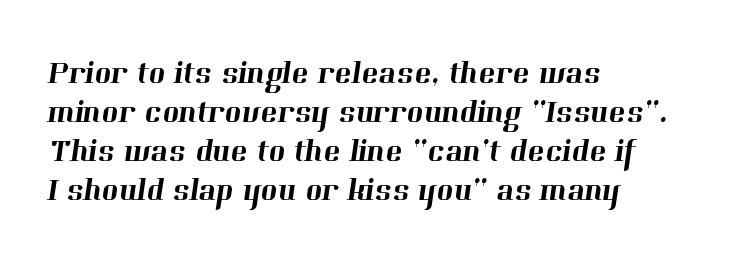
{"serif": "yes", "width": "normal", "stroke_contrast": "high", "x_height": "medium", "monospaced": "no", "underline": "no", "align": "left", "line_spacing_ratio": 1.22, "letter_spacing": "normal", "letter_spacing_em": 0.0, "glyph_px": 32}
